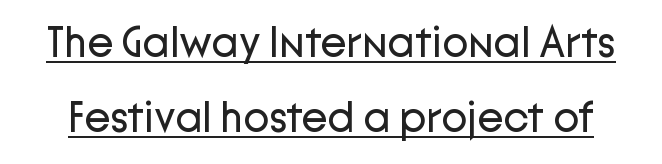
{"serif": "no", "italic": "no", "bold": "no", "weight": "regular", "width": "normal", "stroke_contrast": "low", "x_height": "medium", "monospaced": "no", "underline": "yes", "line_spacing_ratio": 1.75, "letter_spacing": "normal", "letter_spacing_em": 0.0, "glyph_px": 43}
